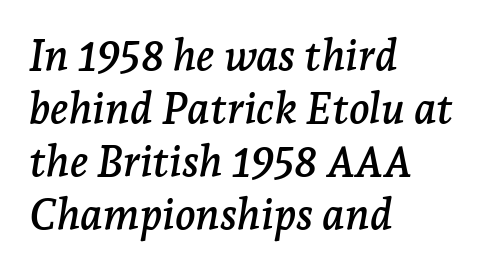
The image shows 43 px serif type, italic (leaning right); set left-aligned, line spacing 1.23x, normal letter spacing, not underlined; low stroke contrast and a medium x-height.
